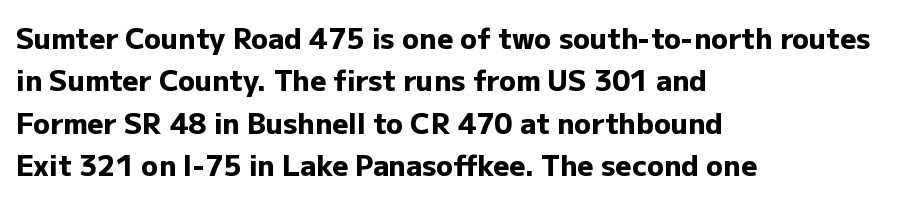
The letterforms sit shoulder to shoulder at normal distance. You can tell it's not italic because the verticals are truly vertical. Underlining? Definitely not there. Notice how descenders clear the ascenders below comfortably — that's standard leading. The face used here is proportionally spaced, like ordinary book or web type.
